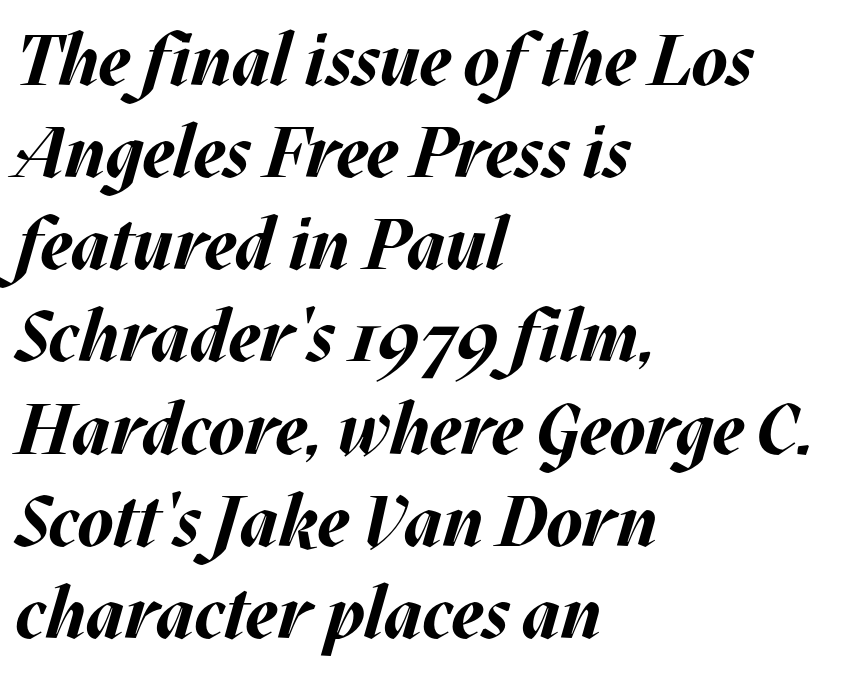
Q: Is the text bold? A: Yes.
Q: Is the text italic (slanted)? A: Yes, it leans right by about 17 degrees.
Q: Is the text underlined? A: No.
Q: How is the paragraph aligned? A: Left-aligned.
Q: Is the spacing between letters normal or unusually wide? A: Normal.
Q: Is the spacing between lines tight, normal or loose? A: Normal.
Q: Width (condensed, normal, or wide)? A: Normal.
Q: Stroke contrast? A: Medium.
Q: x-height? A: Large.
Q: Monospaced? A: No.
